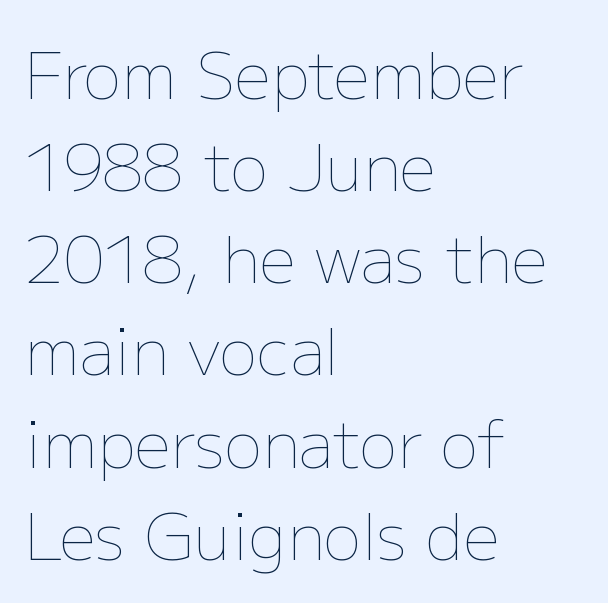
{"italic": "no", "bold": "no", "weight": "thin", "width": "normal", "stroke_contrast": "low", "x_height": "medium", "monospaced": "no", "underline": "no", "align": "left", "line_spacing": "normal", "line_spacing_ratio": 1.44, "letter_spacing": "normal", "letter_spacing_em": 0.0, "glyph_px": 64}
